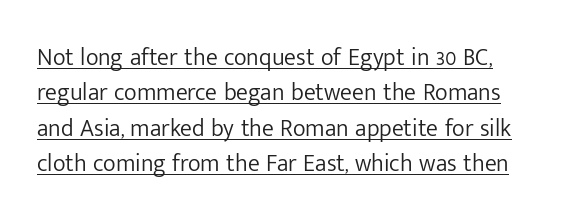
The image shows 24 px text type, upright; set normal line spacing (1.47x), normal letter spacing, underlined.
